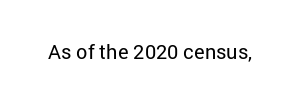
{"italic": "no", "bold": "no", "underline": "no", "letter_spacing": "normal", "letter_spacing_em": 0.0, "glyph_px": 20}
